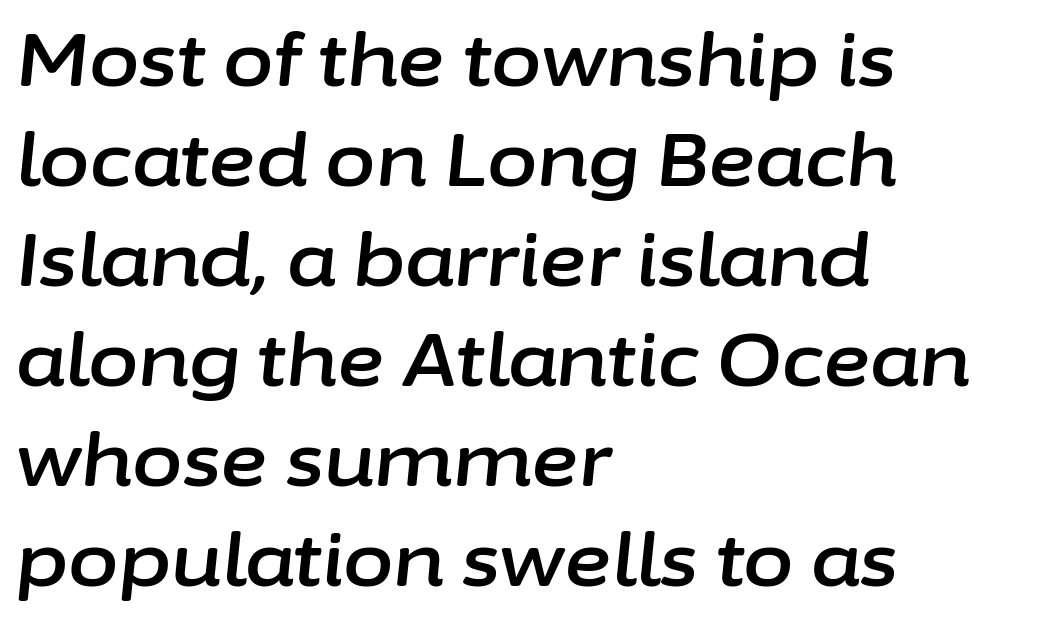
The image shows 73 px text type, italic (leaning right); set left-aligned, normal line spacing (1.37x), normal letter spacing, not underlined; low stroke contrast and a medium x-height.
